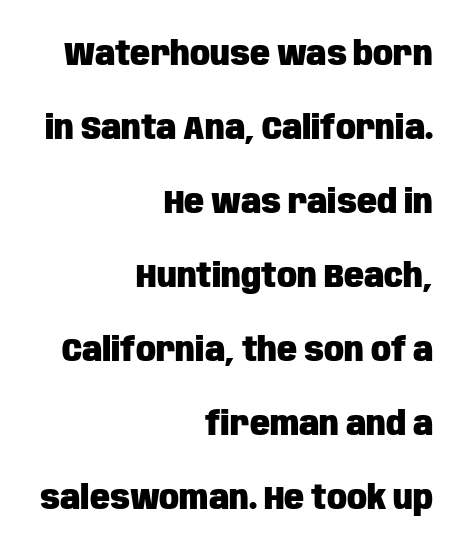
{"serif": "no", "italic": "no", "bold": "yes", "weight": "heavy", "width": "condensed", "stroke_contrast": "low", "x_height": "large", "monospaced": "no", "underline": "no", "align": "right", "line_spacing": "loose", "line_spacing_ratio": 2.24, "letter_spacing": "normal", "letter_spacing_em": 0.0, "glyph_px": 33}
